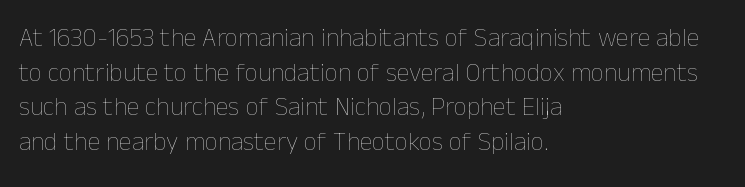
The image shows 26 px text type, upright; set left-aligned, normal line spacing (1.33x), normal letter spacing, not underlined.
